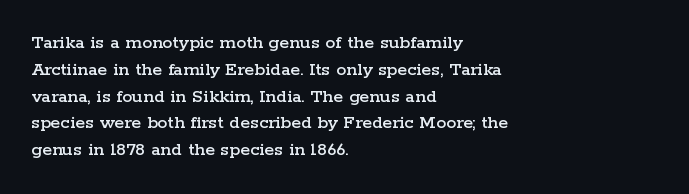
The vertical gap from one line to the next is medium. The letters sit at their default tracking, neither squeezed nor spread. A student would call this left alignment; a typographer would say flush left, rag right. Does the lettering tilt? It doesn't — this is upright.
